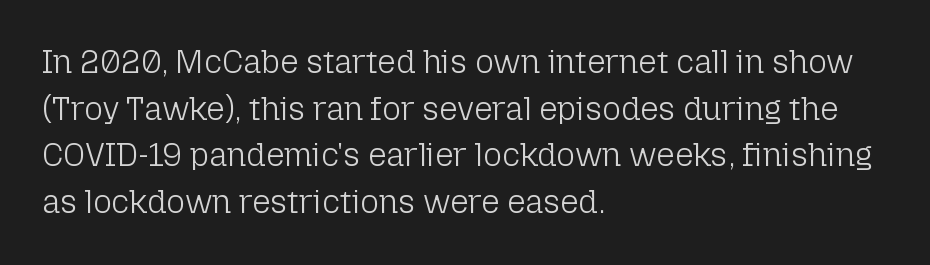
{"serif": "no", "italic": "no", "bold": "no", "weight": "light", "width": "normal", "stroke_contrast": "low", "x_height": "medium", "monospaced": "no", "underline": "no", "align": "left", "line_spacing": "normal", "line_spacing_ratio": 1.46, "letter_spacing": "normal", "letter_spacing_em": 0.0, "glyph_px": 32}
